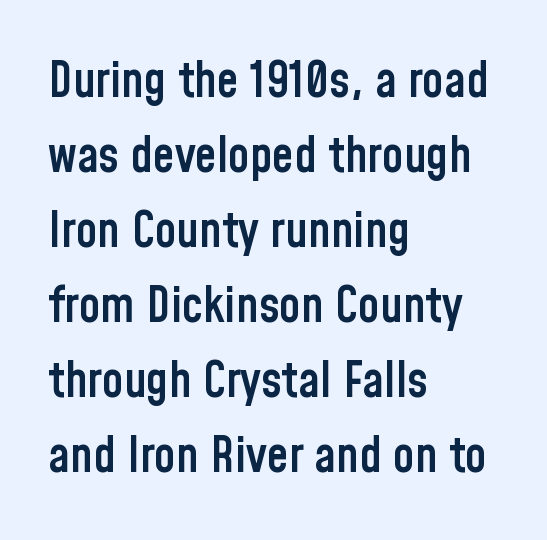
{"serif": "no", "italic": "no", "bold": "semi", "weight": "semibold", "width": "condensed", "stroke_contrast": "low", "x_height": "medium", "monospaced": "no", "underline": "no", "align": "left", "line_spacing": "normal", "line_spacing_ratio": 1.53, "letter_spacing": "normal", "letter_spacing_em": 0.0, "glyph_px": 49}
